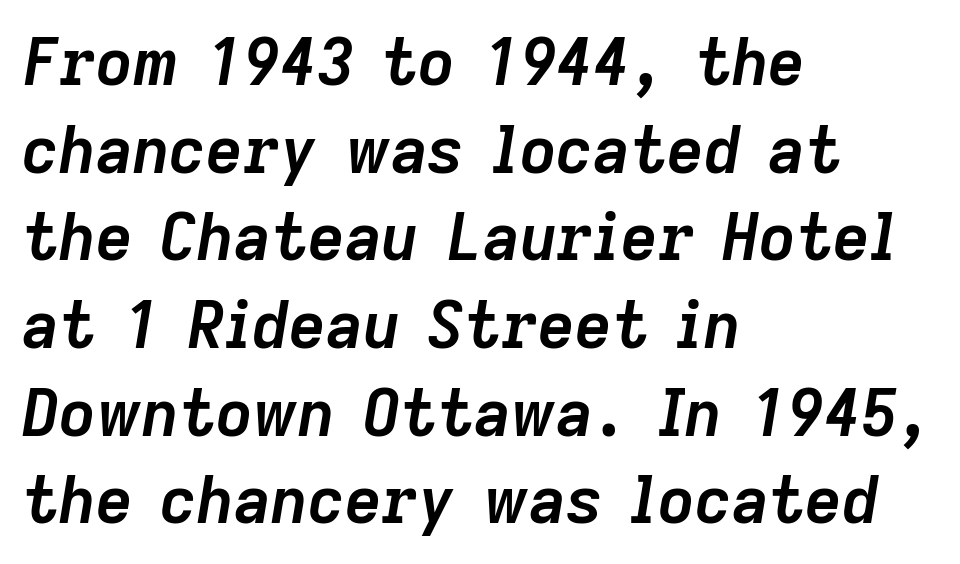
Q: Is the text bold? A: Yes.
Q: Is the text italic (slanted)? A: Yes, it leans right by about 9 degrees.
Q: Is the text underlined? A: No.
Q: How is the paragraph aligned? A: Left-aligned.
Q: Is the spacing between letters normal or unusually wide? A: Normal.
Q: Is the spacing between lines tight, normal or loose? A: Normal.
Q: Width (condensed, normal, or wide)? A: Normal.
Q: Stroke contrast? A: Low.
Q: x-height? A: Medium.
Q: Monospaced? A: No.
